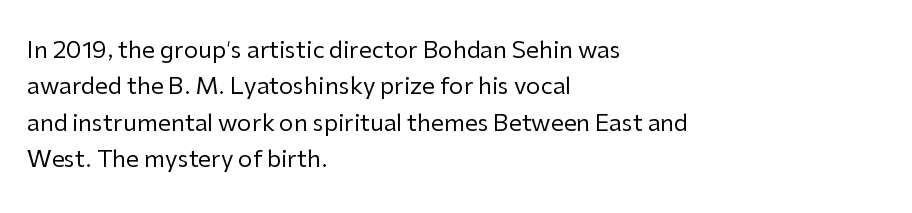
Compared with typical paragraphs, the rows here are spaced about the same. The letterforms sit at book weight or below. Ascenders rise straight up at ninety degrees. The lines are quadded left. Check the space under the baseline: it is left empty. Tracking value appears to be zero — textbook default spacing.
